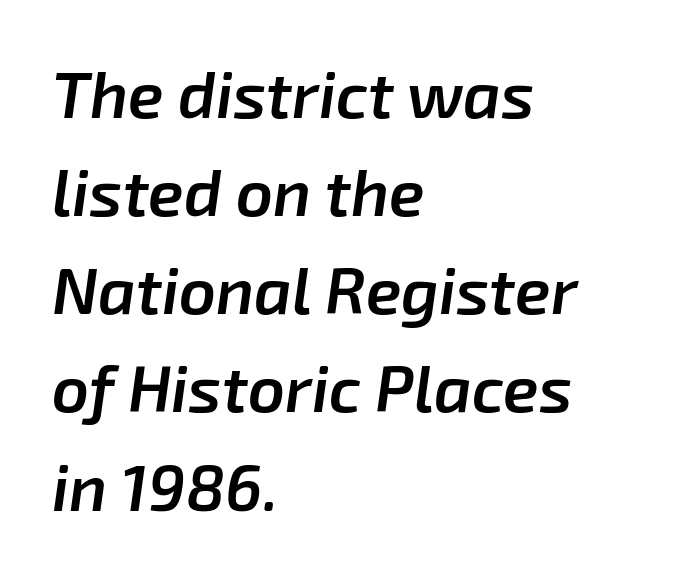
The image shows 65 px semibold type, italic (leaning right); set left-aligned, normal line spacing (1.51x), normal letter spacing, not underlined; low stroke contrast and a medium x-height.
